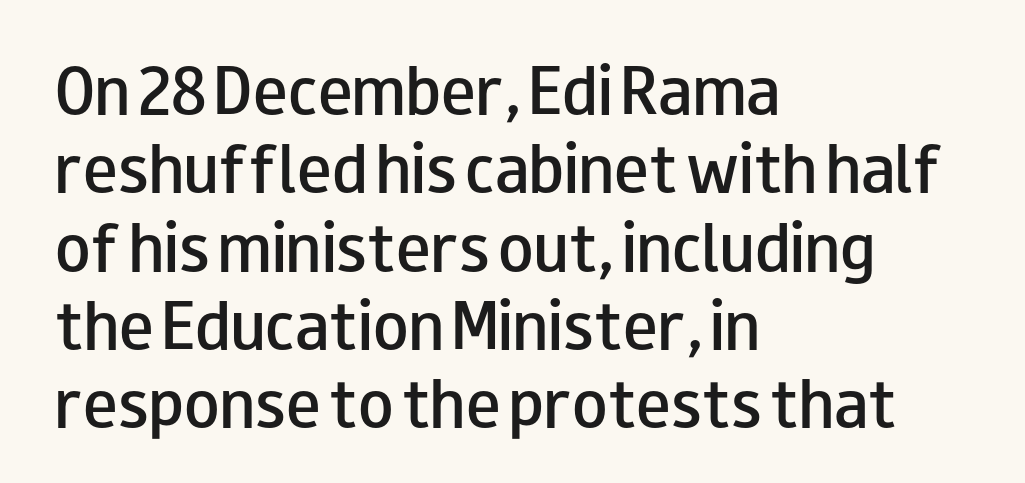
Check under the words: just untouched page. The lettering stays uniformly vertical, giving the passage a roman look. The letters are semibold — heavier than regular but short of a full bold. In CSS terms this would be text-align: left. One glance says typical: line gaps are just what's usual.
